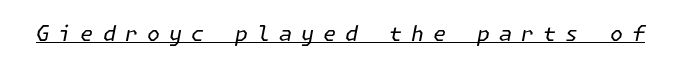
Would a proofreader flag this as italicized? Yes. There is plenty of visible air inserted between adjacent glyphs. This rendering features underlined lettering. Think standard paragraph weight, or any step lighter than that.
